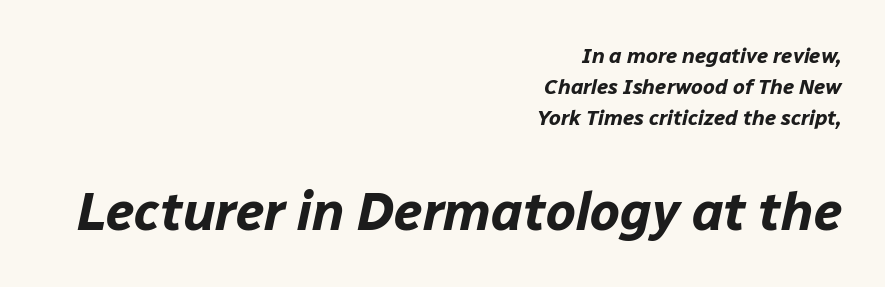
The sample has been set heavy, in full bold. The tracking reads as untouched default to a designer's eye. Look at the glyph heights: the lower group is clearly the bigger setting. Normally led — the rows are evenly, conventionally spaced.
